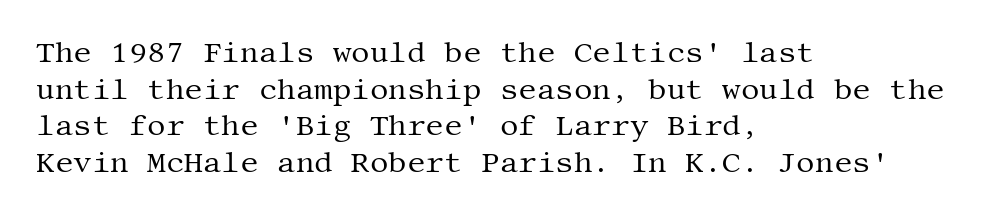
{"serif": "yes", "italic": "no", "bold": "no", "weight": "regular", "width": "normal", "stroke_contrast": "medium", "x_height": "large", "underline": "no", "align": "left", "line_spacing": "normal", "line_spacing_ratio": 1.26, "letter_spacing": "normal", "letter_spacing_em": 0.0, "glyph_px": 29}
